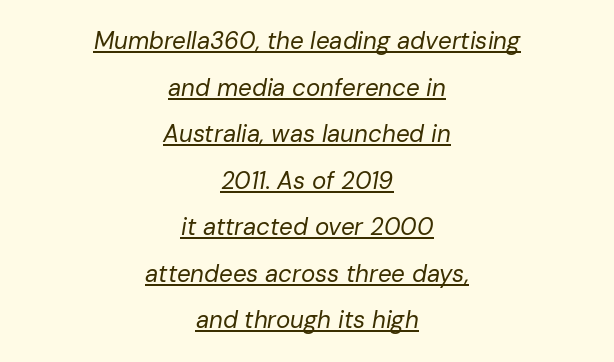
Would a proofreader flag this as italicized? Yes. Standard letterfit; no display-style spreading of the glyphs. In CSS terms this would be text-align: center. A light-to-regular cut is what we see here.
